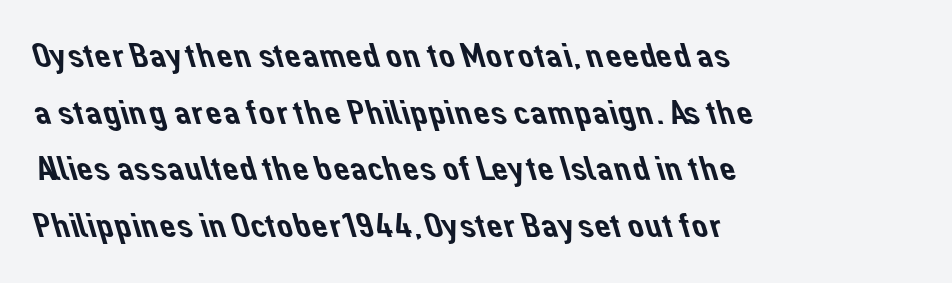
{"serif": "no", "width": "normal", "stroke_contrast": "low", "x_height": "medium", "monospaced": "no", "underline": "no", "align": "left", "line_spacing": "normal", "line_spacing_ratio": 1.57, "letter_spacing": "normal", "letter_spacing_em": 0.0, "glyph_px": 36}
